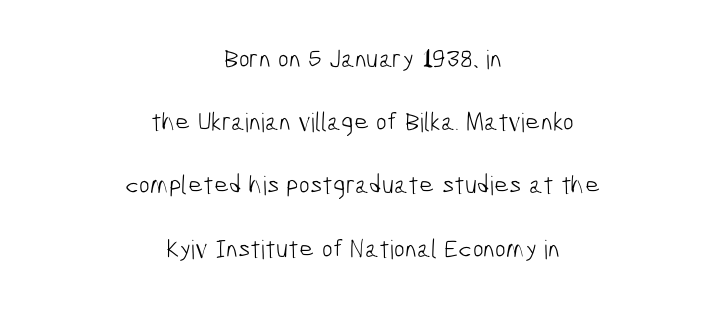
The passage shown has conventional tracking throughout. Stems here are at most as thick as an everyday book face. Notice the wide empty band between every row — that's loose leading. The paragraph shown floats in the horizontal middle. Decoration check: the copy has no underline.
